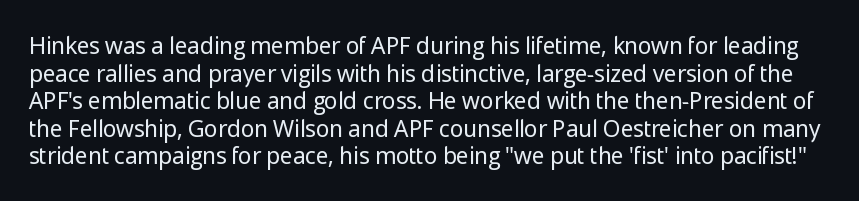
{"italic": "no", "bold": "no", "underline": "no", "line_spacing_ratio": 1.2, "letter_spacing": "normal", "letter_spacing_em": 0.0, "glyph_px": 23}
